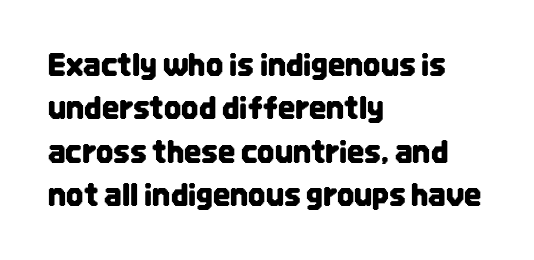
The image shows 30 px condensed sans-serif type, upright; set left-aligned, normal line spacing (1.45x), normal letter spacing, not underlined; low stroke contrast and a large x-height.
